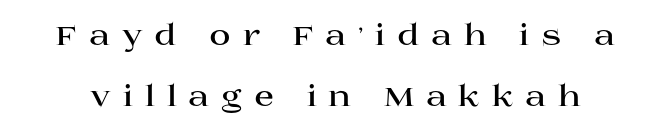
Q: Is the text bold? A: Yes.
Q: Is the text italic (slanted)? A: No, it is upright.
Q: Is the typeface a serif or a sans-serif typeface? A: Serif.
Q: Is the text underlined? A: No.
Q: Is the spacing between letters normal or unusually wide? A: Unusually wide.
Q: Is the spacing between lines tight, normal or loose? A: Loose.
Q: Width (condensed, normal, or wide)? A: Wide.
Q: Stroke contrast? A: High.
Q: x-height? A: Large.
Q: Monospaced? A: No.
